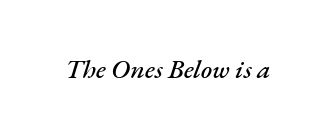
The image shows 27 px text type, italic (leaning right); set normal letter spacing, not underlined.
